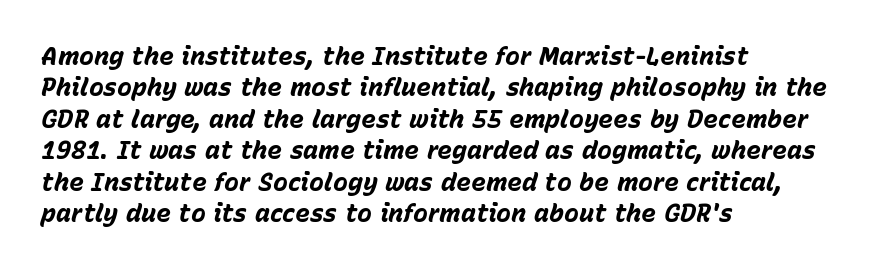
Q: Is the text bold? A: Yes.
Q: Is the text italic (slanted)? A: Yes, it leans right by about 15 degrees.
Q: Is the text underlined? A: No.
Q: How is the paragraph aligned? A: Left-aligned.
Q: Is the spacing between letters normal or unusually wide? A: Normal.
Q: Is the spacing between lines tight, normal or loose? A: Normal.
